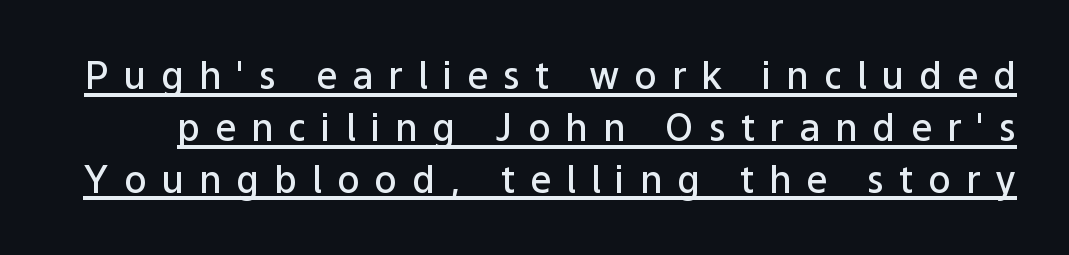
The image shows 37 px semibold sans-serif type, upright; set normal line spacing (1.4x), unusually wide letter spacing (+0.41 em), underlined; low stroke contrast and a medium x-height.
